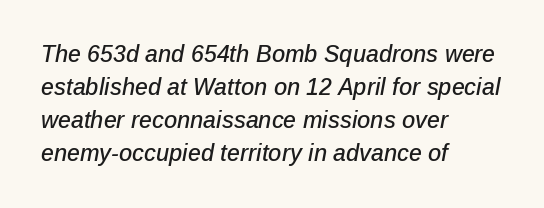
{"italic": "yes", "lean": "right", "slant_degrees": 12, "underline": "no", "align": "left", "line_spacing": "normal", "line_spacing_ratio": 1.44, "letter_spacing": "normal", "letter_spacing_em": 0.0, "glyph_px": 23}
